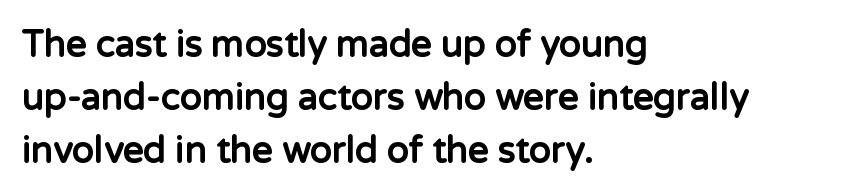
The image shows 36 px bold sans-serif type, upright; set left-aligned, normal line spacing (1.47x), normal letter spacing, not underlined; low stroke contrast and a medium x-height.
